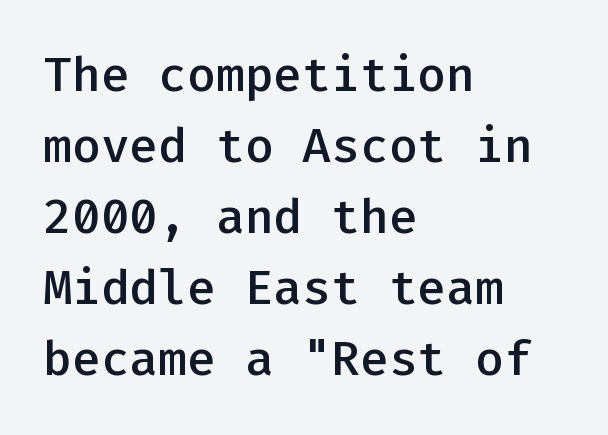
Q: Is the text bold? A: Semi-bold.
Q: Is the text italic (slanted)? A: No, it is upright.
Q: Is the typeface a serif or a sans-serif typeface? A: Sans-serif.
Q: Is the text underlined? A: No.
Q: How is the paragraph aligned? A: Left-aligned.
Q: Is the spacing between letters normal or unusually wide? A: Normal.
Q: Is the spacing between lines tight, normal or loose? A: Normal.
Q: Width (condensed, normal, or wide)? A: Normal.
Q: Stroke contrast? A: Low.
Q: x-height? A: Medium.
Q: Monospaced? A: Yes.
